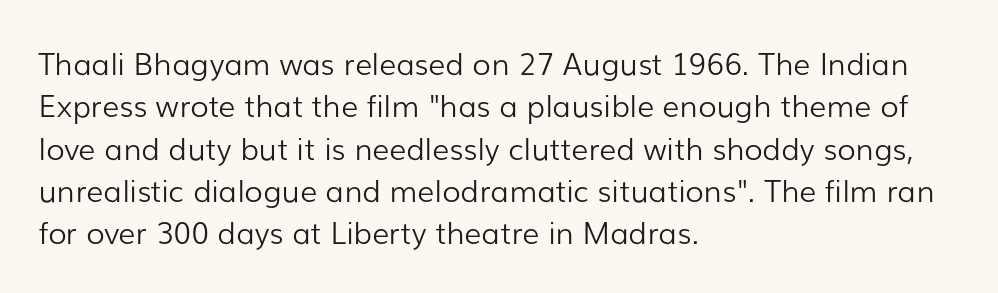
No italicization has been applied; the sample stays upright. Weight: not bold — regular or lighter. Varying glyph widths throughout — classic text-font behaviour. Each word holds together tightly as a unit, with standard inter-letter gaps. A classic flush-left, rag-right setting is used for this passage. The glyphs are unaccompanied by any horizontal stroke below them.
